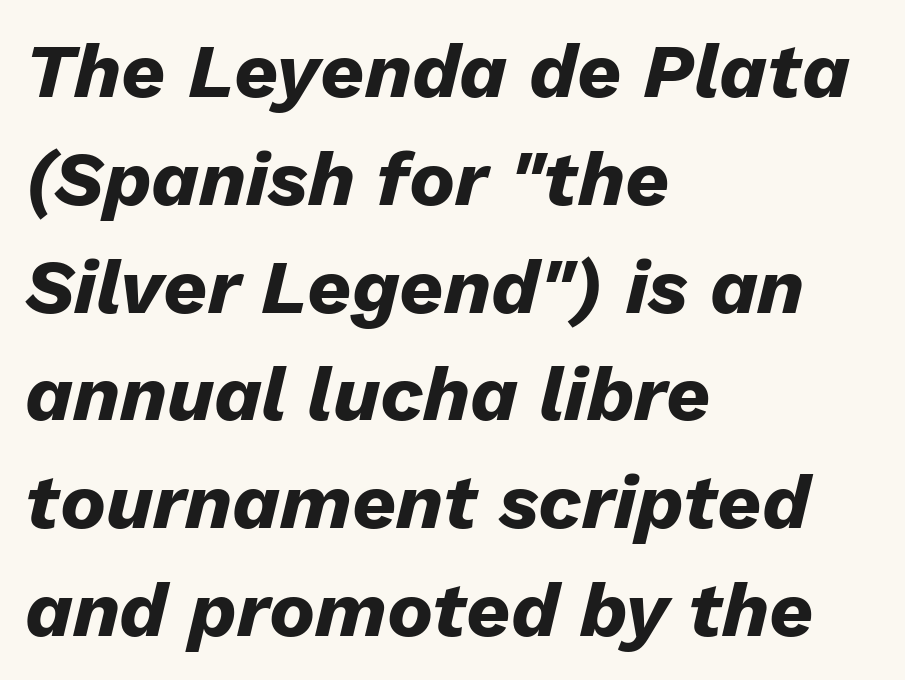
The rendering uses natural spacing where letterforms have individual widths. Visually the block forms a straight wall on the left and a jagged coastline on the right. Underlining? Definitely not there. You'd pick this weight for a headline — it's a proper bold. Standard letterfit; no display-style spreading of the glyphs. Characters are canted at an angle relative to the baseline's perpendicular.
